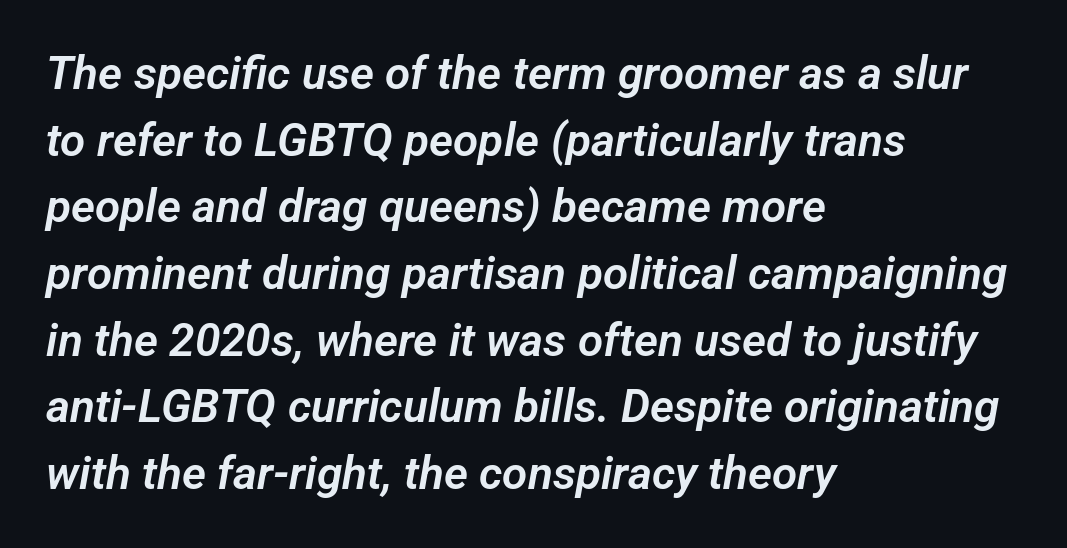
The font family rendered here belongs to the sans-serif group. Glance below the letters and you will spot only blank space. A classic flush-left, rag-right setting is used for this passage. Varying glyph widths throughout — classic text-font behaviour. The tracking reads as untouched default to a designer's eye. Notice how descenders clear the ascenders below comfortably — that's standard leading.
